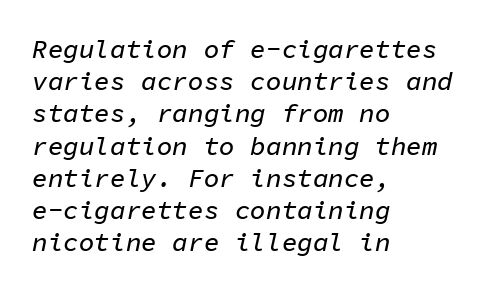
The lines are quadded left. Students, note that the glyphs here touch the page at normal intervals. Italic: yes, the glyphs are oblique. Decoration check: the copy has no underline.
